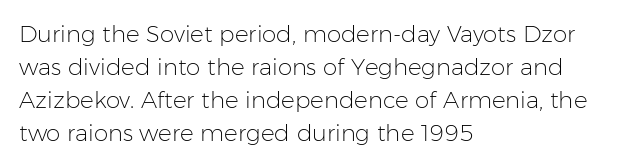
Does extra space separate the letters? No, they use regular spacing. The rendering anchors every line to the left-hand side. The axis of the letterforms is exactly vertical. These lines sit exactly where default settings would place them. Ink coverage per letter is moderate at most. Bare-footed words on every line.
